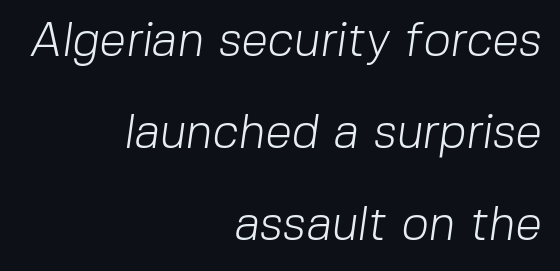
Q: Is the text bold? A: No.
Q: Is the typeface a serif or a sans-serif typeface? A: Sans-serif.
Q: Is the text underlined? A: No.
Q: How is the paragraph aligned? A: Right-aligned.
Q: Is the spacing between letters normal or unusually wide? A: Normal.
Q: Is the spacing between lines tight, normal or loose? A: Loose.
Q: Width (condensed, normal, or wide)? A: Normal.
Q: Stroke contrast? A: Low.
Q: x-height? A: Medium.
Q: Monospaced? A: No.
